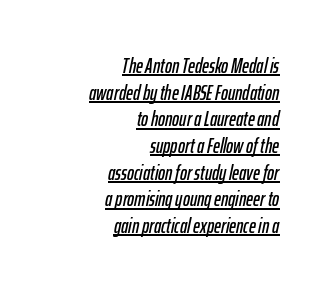
{"italic": "yes", "lean": "right", "slant_degrees": 12, "underline": "yes", "align": "right", "line_spacing": "normal", "line_spacing_ratio": 1.27, "letter_spacing": "normal", "letter_spacing_em": 0.0, "glyph_px": 21}
